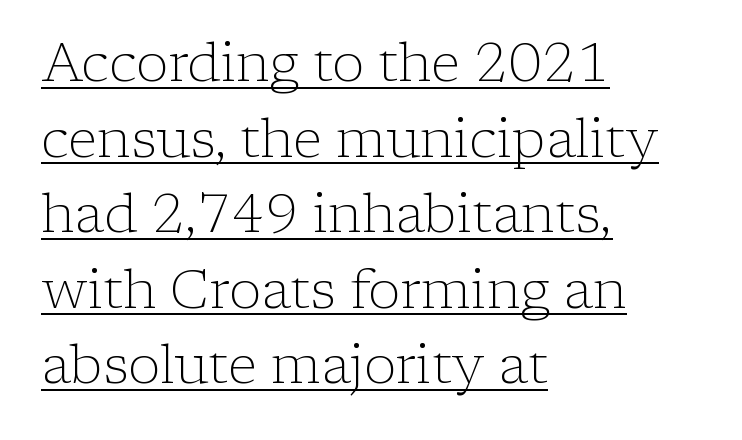
Q: Is the text bold? A: No.
Q: Is the text italic (slanted)? A: No, it is upright.
Q: Is the typeface a serif or a sans-serif typeface? A: Serif.
Q: Is the text underlined? A: Yes.
Q: How is the paragraph aligned? A: Left-aligned.
Q: Is the spacing between letters normal or unusually wide? A: Normal.
Q: Is the spacing between lines tight, normal or loose? A: Normal.
Q: Width (condensed, normal, or wide)? A: Normal.
Q: Stroke contrast? A: Low.
Q: x-height? A: Medium.
Q: Monospaced? A: No.
